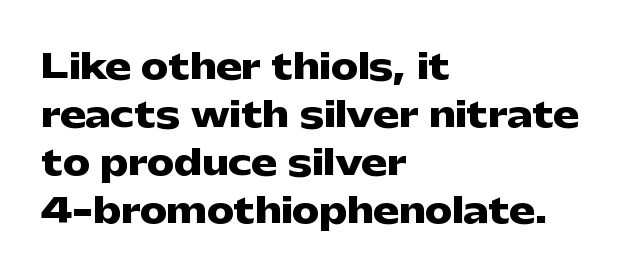
{"serif": "no", "italic": "no", "bold": "yes", "weight": "heavy", "width": "wide", "stroke_contrast": "low", "x_height": "medium", "monospaced": "no", "underline": "no", "align": "left", "line_spacing": "normal", "line_spacing_ratio": 1.41, "letter_spacing": "normal", "letter_spacing_em": 0.0, "glyph_px": 34}
